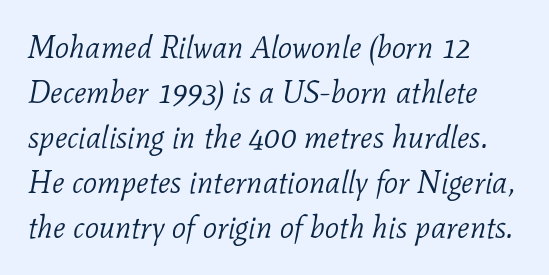
Q: Is the text bold? A: No.
Q: Is the text italic (slanted)? A: Yes, it leans right by about 11 degrees.
Q: Is the typeface a serif or a sans-serif typeface? A: Serif.
Q: Is the text underlined? A: No.
Q: How is the paragraph aligned? A: Left-aligned.
Q: Is the spacing between letters normal or unusually wide? A: Normal.
Q: Is the spacing between lines tight, normal or loose? A: Normal.
Q: Width (condensed, normal, or wide)? A: Normal.
Q: Stroke contrast? A: Low.
Q: x-height? A: Medium.
Q: Monospaced? A: No.
